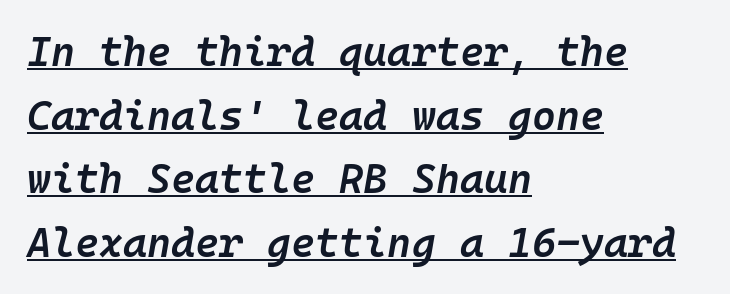
{"italic": "yes", "lean": "right", "slant_degrees": 10, "bold": "semi", "weight": "semibold", "width": "normal", "stroke_contrast": "low", "x_height": "medium", "monospaced": "yes", "underline": "yes", "align": "left", "line_spacing": "normal", "line_spacing_ratio": 1.55, "letter_spacing": "normal", "letter_spacing_em": 0.0, "glyph_px": 41}
